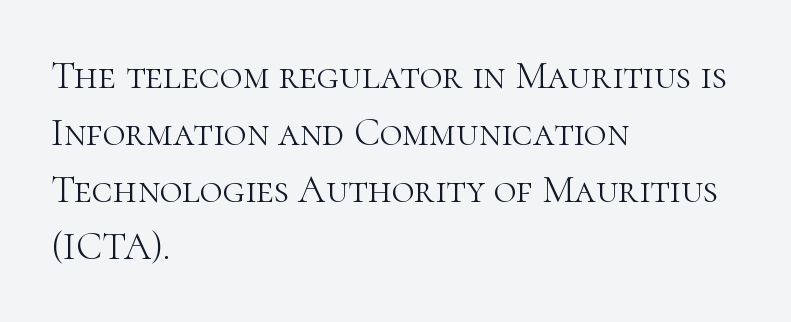
Q: Is the text bold? A: No.
Q: Is the text italic (slanted)? A: No, it is upright.
Q: Is the typeface a serif or a sans-serif typeface? A: Serif.
Q: Is the text underlined? A: No.
Q: How is the paragraph aligned? A: Left-aligned.
Q: Is the spacing between letters normal or unusually wide? A: Normal.
Q: Is the spacing between lines tight, normal or loose? A: Normal.
Q: Width (condensed, normal, or wide)? A: Normal.
Q: Stroke contrast? A: High.
Q: x-height? A: Medium.
Q: Monospaced? A: No.
